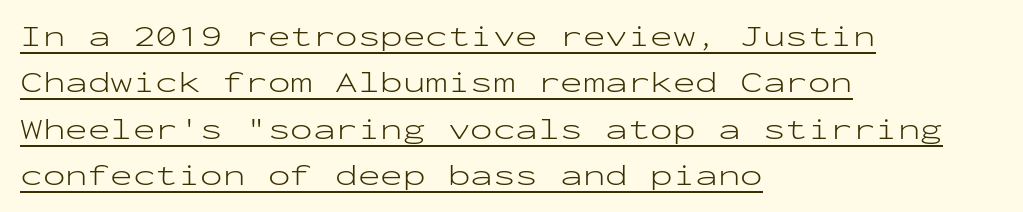
Q: Is the text bold? A: No.
Q: Is the text italic (slanted)? A: No, it is upright.
Q: Is the typeface a serif or a sans-serif typeface? A: Sans-serif.
Q: Is the text underlined? A: Yes.
Q: How is the paragraph aligned? A: Left-aligned.
Q: Is the spacing between letters normal or unusually wide? A: Normal.
Q: Is the spacing between lines tight, normal or loose? A: Normal.
Q: Width (condensed, normal, or wide)? A: Wide.
Q: Stroke contrast? A: Low.
Q: x-height? A: Medium.
Q: Monospaced? A: Yes.
